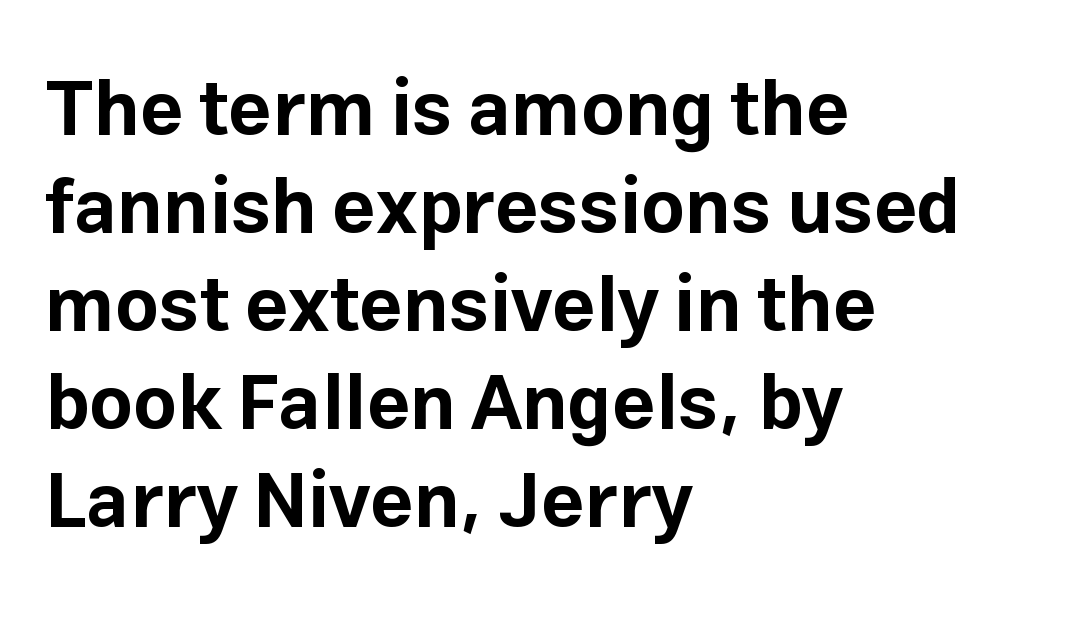
The image shows 76 px bold sans-serif type, upright; set left-aligned, normal line spacing (1.29x), normal letter spacing, not underlined; low stroke contrast and a medium x-height.
